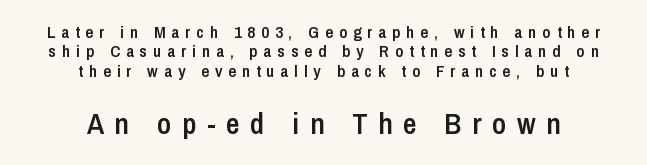
These lines huddle together more closely than default settings would place them. A typesetter would call this proportional, since set widths differ per character. A clean baseline with only descenders dipping below it. Ordinary non-slanted type is in use.
